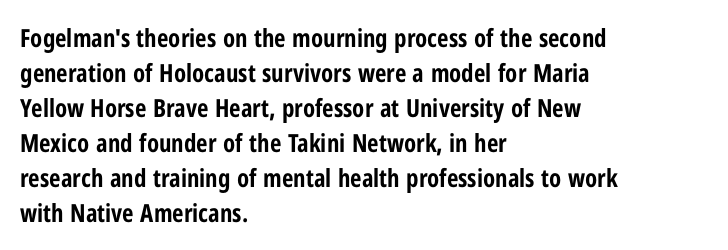
The image shows 25 px bold type, upright; set left-aligned, normal line spacing (1.4x), normal letter spacing, not underlined.
